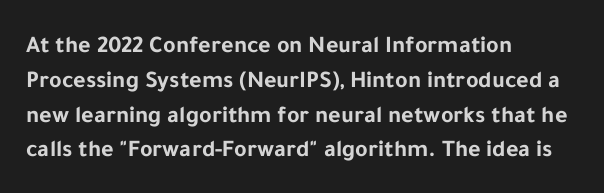
Nope, not italic — everything's standing straight. The passage shown has conventional tracking throughout. Bold? Absolutely — the strokes are thick and heavy. If you drew a ruler down the left edge, every line would touch it. The gap between lines stays unmarked. Horizontal bands of white between lines are of average thickness.
